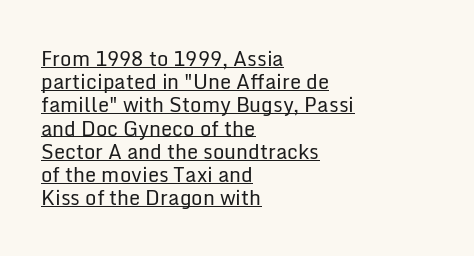
{"italic": "no", "bold": "no", "underline": "yes", "align": "left", "line_spacing_ratio": 1.16, "letter_spacing": "normal", "letter_spacing_em": 0.0, "glyph_px": 20}
